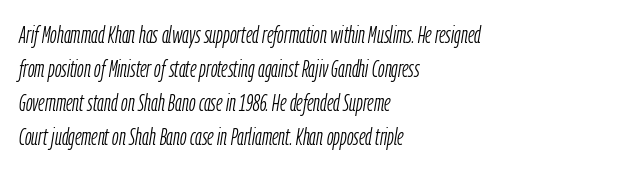
Q: Is the text bold? A: No.
Q: Is the text italic (slanted)? A: Yes, it leans right by about 9 degrees.
Q: Is the text underlined? A: No.
Q: How is the paragraph aligned? A: Left-aligned.
Q: Is the spacing between letters normal or unusually wide? A: Normal.
Q: Is the spacing between lines tight, normal or loose? A: Normal.
